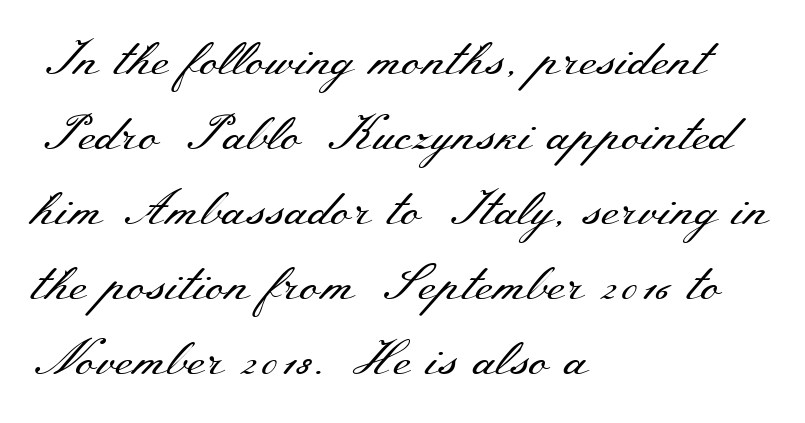
Does the copy run flush right? No — it runs flush left. The gap between lines stays unmarked. Short note: letters normally spaced. Is this a fixed-width face? No — the glyphs have proportional, varying widths. Ink coverage per letter is moderate at most.
